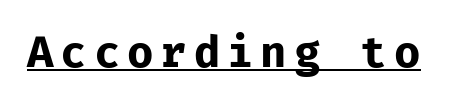
The image shows 43 px bold sans-serif type, upright, monospaced; set underlined; low stroke contrast and a medium x-height.
